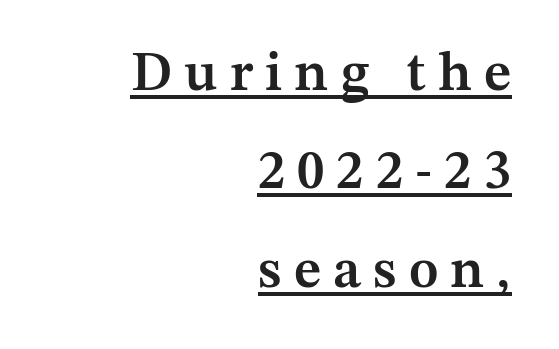
The image shows 55 px semibold serif type, upright; set right-aligned, line spacing 1.79x, unusually wide letter spacing (+0.22 em), underlined; medium stroke contrast and a medium x-height.
